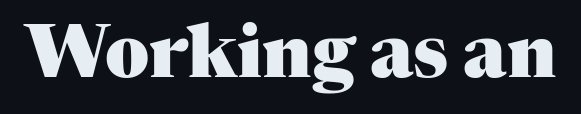
The image shows 73 px heavy serif type, upright; set normal letter spacing, not underlined; medium stroke contrast and a medium x-height.
